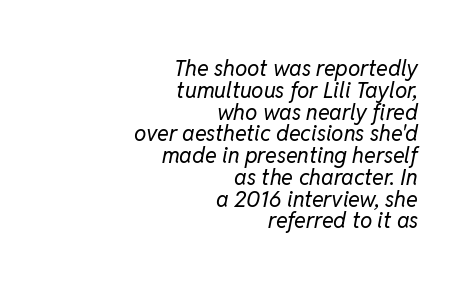
Q: Is the text bold? A: No.
Q: Is the text italic (slanted)? A: Yes, it leans right by about 11 degrees.
Q: Is the text underlined? A: No.
Q: How is the paragraph aligned? A: Right-aligned.
Q: Is the spacing between letters normal or unusually wide? A: Normal.
Q: Is the spacing between lines tight, normal or loose? A: Tight.
